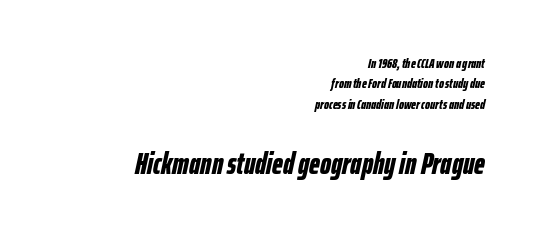
The image shows 31 px bold, condensed type, italic (leaning right); set right-aligned, normal line spacing (1.46x), normal letter spacing, not underlined; the second (bottom) block is 2.21x larger; low stroke contrast and a medium x-height.
